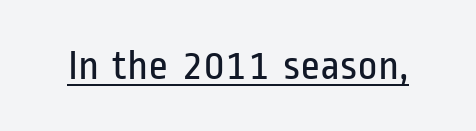
Character widths vary here, with narrow letters taking less room than wide ones. Characters remain perfectly vertical along every line. The passage shown is typeset with a sans-serif family. Does a line run under the words? Yes, clearly.
